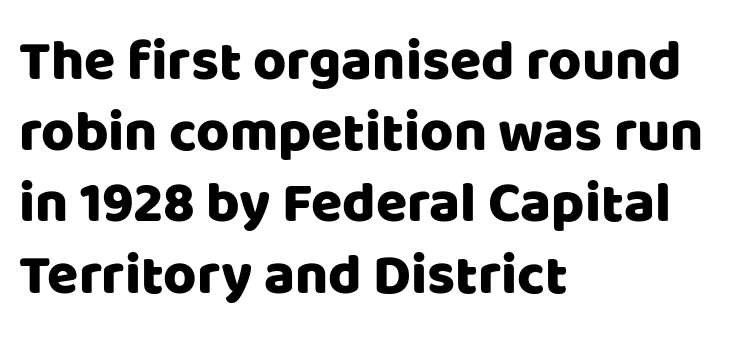
Short note: letters normally spaced. Each row of text sits above clean, open space. This sample uses a sans-serif face. The passage shown stacks its lines at a standard gap.
